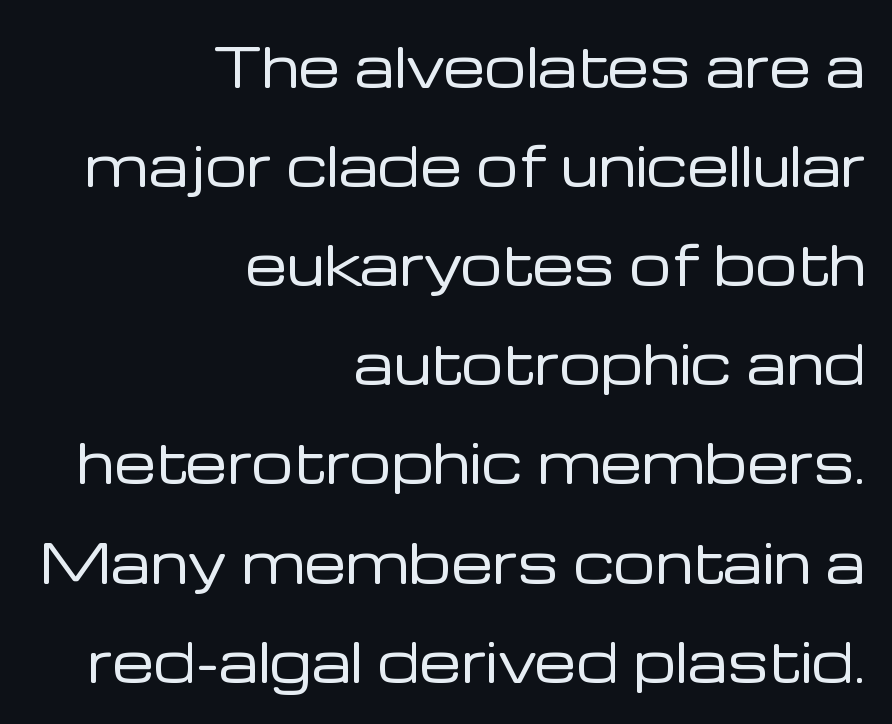
Every stem runs plumb, perpendicular to the baseline. The glyphs in this specimen are sans serif. Nothing unusual about the tracking: characters are spaced as the font intends. Character widths vary here, with narrow letters taking less room than wide ones.
